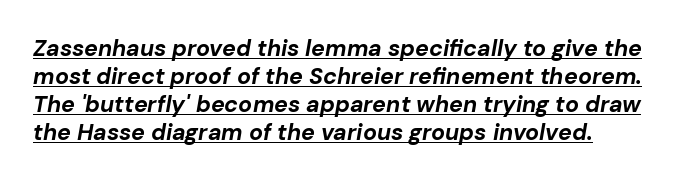
Q: Is the text bold? A: Yes.
Q: Is the text italic (slanted)? A: Yes, it leans right by about 10 degrees.
Q: Is the text underlined? A: Yes.
Q: How is the paragraph aligned? A: Left-aligned.
Q: Is the spacing between letters normal or unusually wide? A: Normal.
